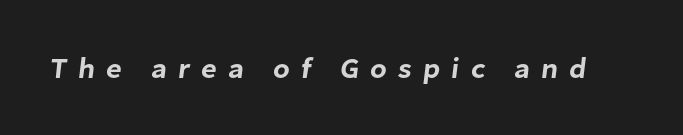
{"serif": "no", "width": "normal", "stroke_contrast": "low", "x_height": "medium", "monospaced": "no", "underline": "no", "letter_spacing": "wide", "letter_spacing_em": 0.38, "glyph_px": 29}
